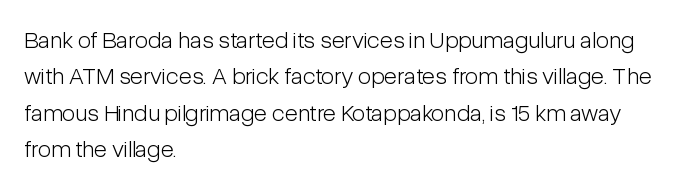
The image shows 24 px text type, upright; set left-aligned, normal line spacing (1.52x), normal letter spacing, not underlined.
